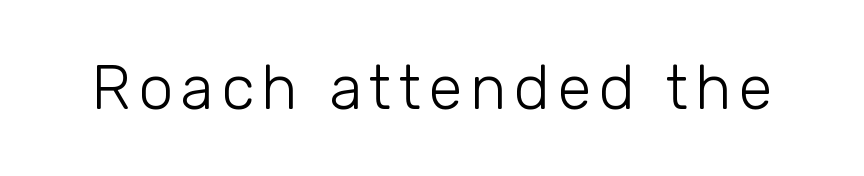
The passage shown is typed in a proportional face where columns would drift. Plain, unruled lines of type. These lines were composed using upright roman letters. No letter is thick-stroked: the sample isn't bold.
